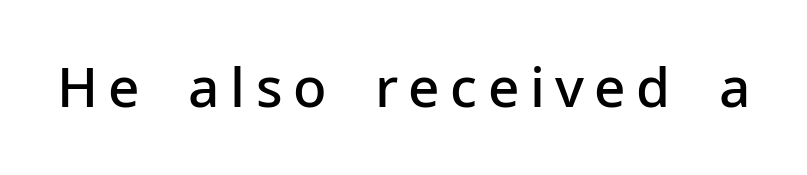
Q: Is the text bold? A: Semi-bold.
Q: Is the text italic (slanted)? A: No, it is upright.
Q: Is the typeface a serif or a sans-serif typeface? A: Sans-serif.
Q: Is the text underlined? A: No.
Q: Width (condensed, normal, or wide)? A: Normal.
Q: Stroke contrast? A: Low.
Q: x-height? A: Medium.
Q: Monospaced? A: No.
